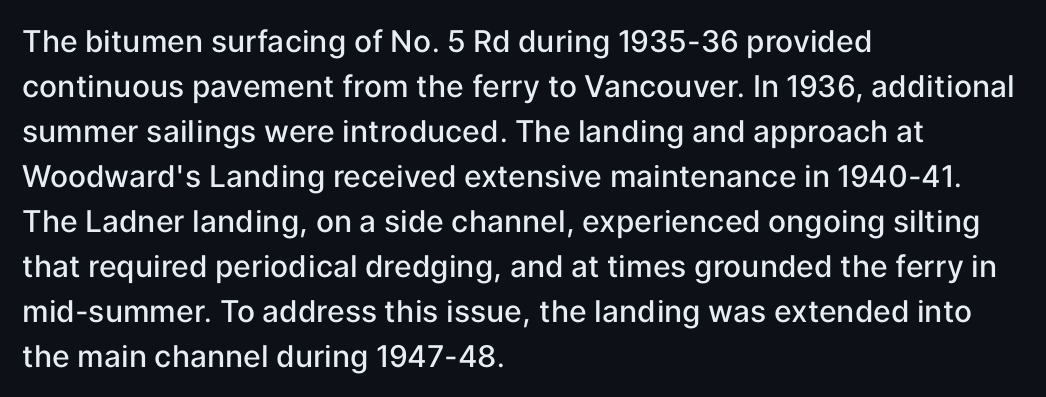
Q: Is the text bold? A: Semi-bold.
Q: Is the text italic (slanted)? A: No, it is upright.
Q: Is the typeface a serif or a sans-serif typeface? A: Sans-serif.
Q: Is the text underlined? A: No.
Q: How is the paragraph aligned? A: Left-aligned.
Q: Is the spacing between letters normal or unusually wide? A: Normal.
Q: Is the spacing between lines tight, normal or loose? A: Normal.
Q: Width (condensed, normal, or wide)? A: Normal.
Q: Stroke contrast? A: Low.
Q: x-height? A: Medium.
Q: Monospaced? A: No.
